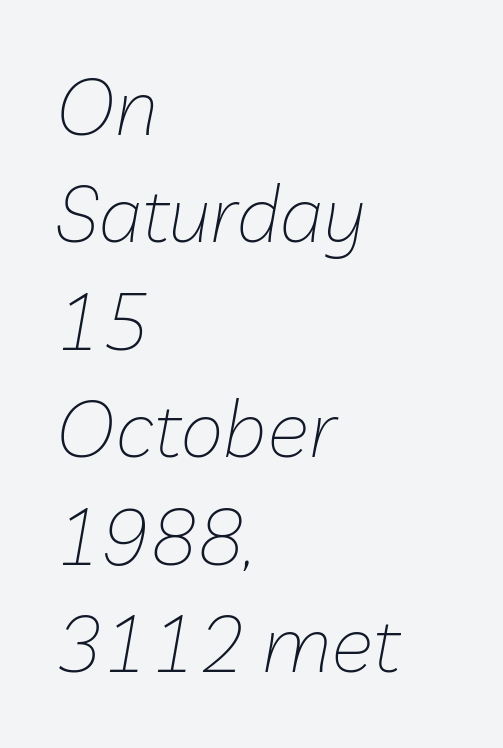
The image shows 79 px thin type, italic (leaning right); set left-aligned, normal line spacing (1.36x), normal letter spacing, not underlined; low stroke contrast and a medium x-height.
